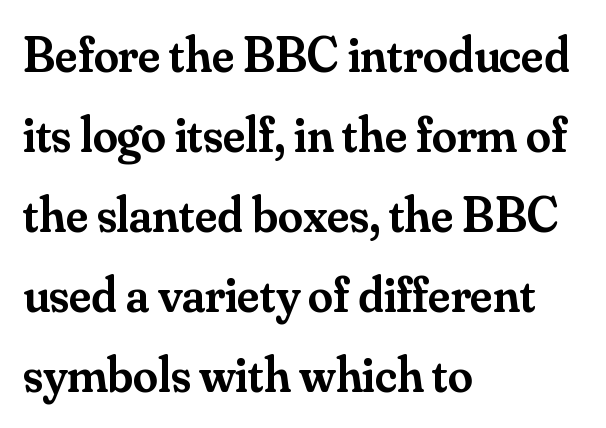
Q: Is the text bold? A: Semi-bold.
Q: Is the text italic (slanted)? A: No, it is upright.
Q: Is the typeface a serif or a sans-serif typeface? A: Serif.
Q: Is the text underlined? A: No.
Q: How is the paragraph aligned? A: Left-aligned.
Q: Is the spacing between letters normal or unusually wide? A: Normal.
Q: Is the spacing between lines tight, normal or loose? A: Normal.
Q: Width (condensed, normal, or wide)? A: Normal.
Q: Stroke contrast? A: Medium.
Q: x-height? A: Small.
Q: Monospaced? A: No.
